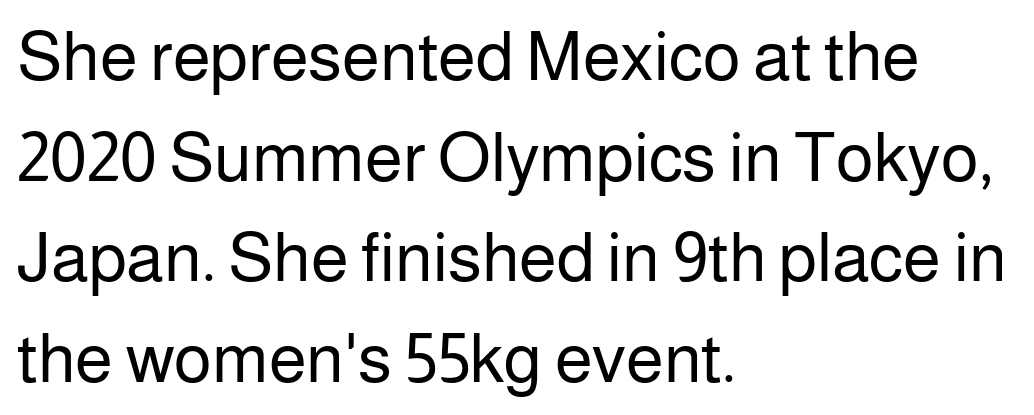
The image shows 69 px regular-weight sans-serif type, upright; set left-aligned, normal line spacing (1.46x), normal letter spacing, not underlined; low stroke contrast and a medium x-height.
